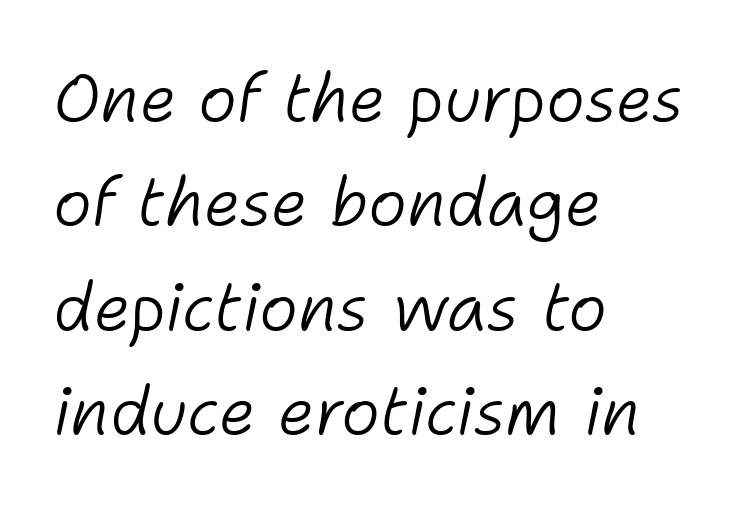
The image shows 66 px light type, italic (leaning right); set left-aligned, normal line spacing (1.58x), normal letter spacing, not underlined; low stroke contrast and a medium x-height.
